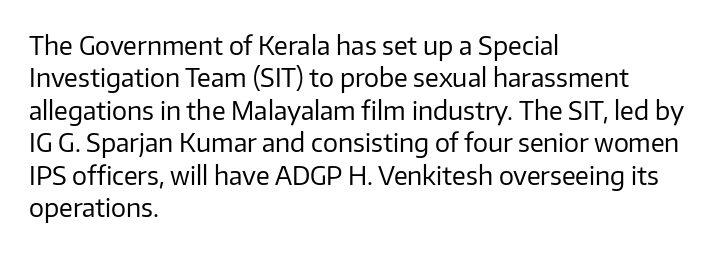
The words here are not underlined. Whoever set this chose a conventional vertical rhythm. Honestly, the letter spacing is just normal — you wouldn't notice it. Tall strokes in this sample are plumb rather than angled. Compared with a centered layout, this one pins lines to the left instead. The weight tops out at a normal text grade.
